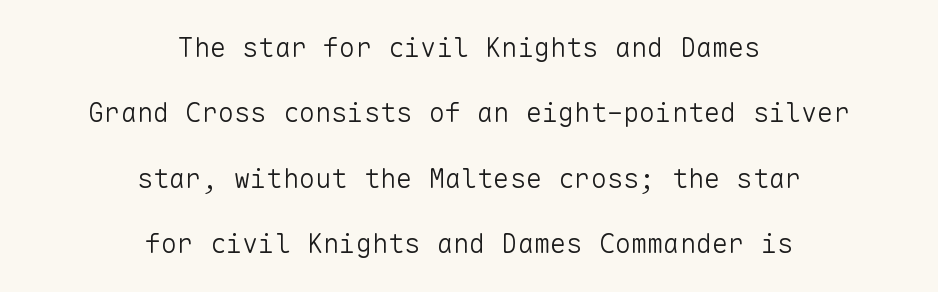
{"italic": "no", "bold": "no", "underline": "no", "align": "center", "line_spacing": "loose", "line_spacing_ratio": 2.42, "letter_spacing": "normal", "letter_spacing_em": 0.0, "glyph_px": 27}
